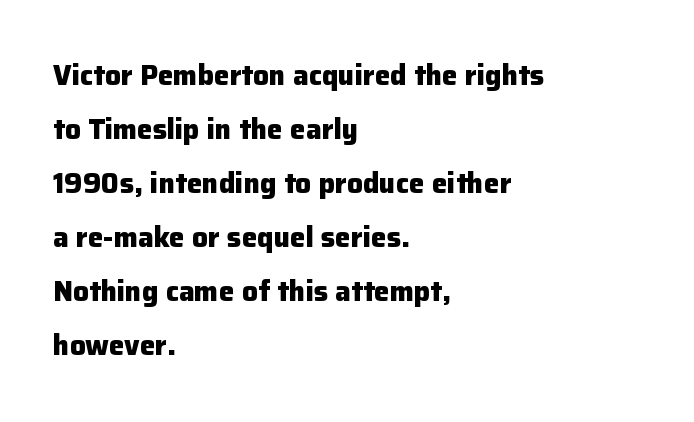
Q: Is the text bold? A: Yes.
Q: Is the text italic (slanted)? A: No, it is upright.
Q: Is the typeface a serif or a sans-serif typeface? A: Sans-serif.
Q: Is the text underlined? A: No.
Q: How is the paragraph aligned? A: Left-aligned.
Q: Is the spacing between letters normal or unusually wide? A: Normal.
Q: Is the spacing between lines tight, normal or loose? A: Loose.
Q: Width (condensed, normal, or wide)? A: Normal.
Q: Stroke contrast? A: Low.
Q: x-height? A: Medium.
Q: Monospaced? A: No.
